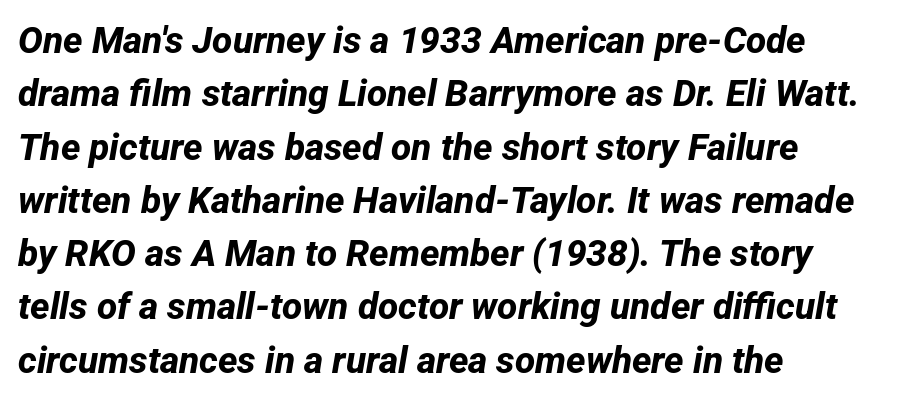
{"serif": "no", "bold": "yes", "weight": "bold", "width": "normal", "stroke_contrast": "low", "x_height": "medium", "monospaced": "no", "underline": "no", "align": "left", "line_spacing": "normal", "line_spacing_ratio": 1.44, "letter_spacing": "normal", "letter_spacing_em": 0.0, "glyph_px": 37}
